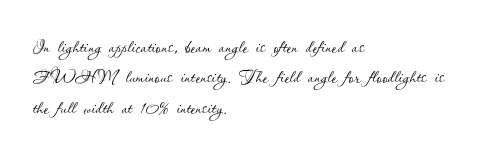
{"bold": "no", "underline": "no", "align": "left", "line_spacing_ratio": 1.22, "letter_spacing": "normal", "letter_spacing_em": 0.0, "glyph_px": 25}
